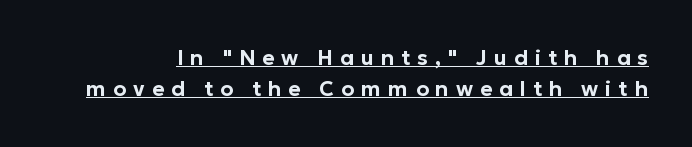
The image shows 21 px text type, upright; set normal line spacing (1.49x), unusually wide letter spacing (+0.33 em), underlined.
